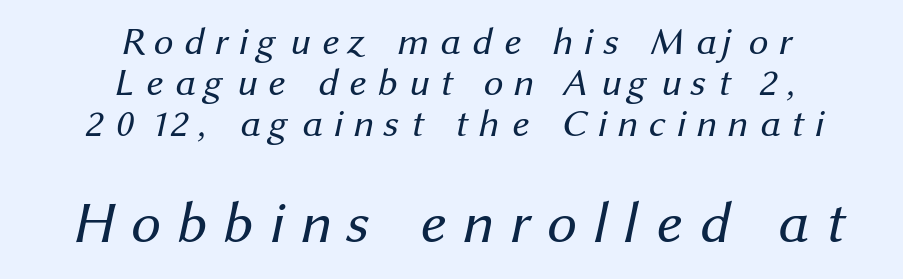
{"serif": "no", "bold": "no", "weight": "regular", "width": "normal", "stroke_contrast": "medium", "x_height": "medium", "monospaced": "no", "underline": "no", "align": "center", "line_spacing": "tight", "line_spacing_ratio": 1.05, "letter_spacing": "wide", "letter_spacing_em": 0.27, "larger_block": "second", "size_ratio": 1.51, "glyph_px": 59}
